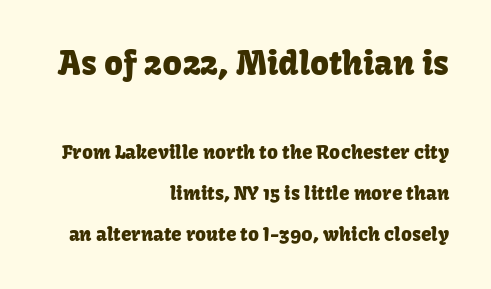
{"serif": "no", "italic": "no", "width": "normal", "stroke_contrast": "low", "x_height": "medium", "monospaced": "no", "underline": "no", "align": "right", "line_spacing": "loose", "line_spacing_ratio": 2.16, "letter_spacing": "normal", "letter_spacing_em": 0.0, "larger_block": "first", "size_ratio": 1.74, "glyph_px": 33}
